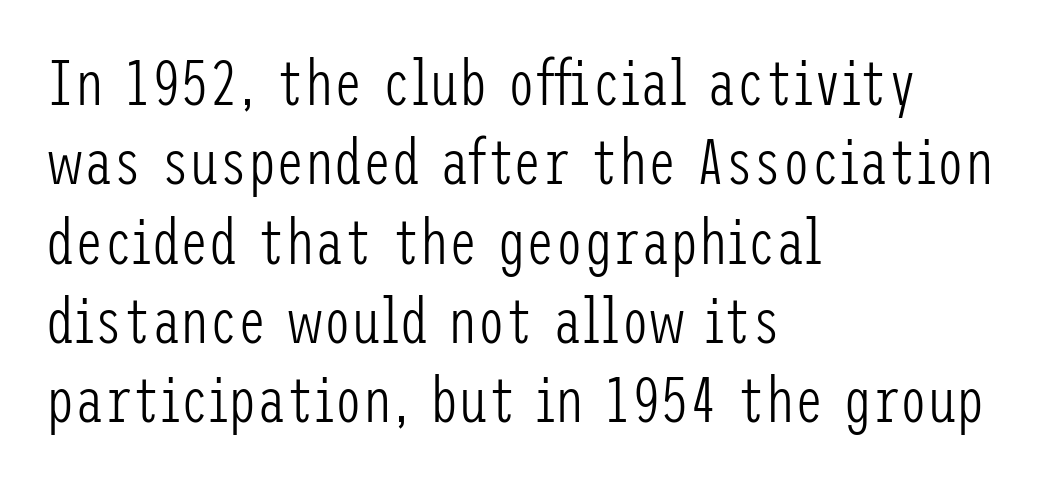
{"serif": "no", "italic": "no", "bold": "no", "weight": "light", "width": "condensed", "stroke_contrast": "low", "x_height": "medium", "underline": "no", "align": "left", "line_spacing_ratio": 1.24, "letter_spacing": "normal", "letter_spacing_em": 0.0, "glyph_px": 64}
